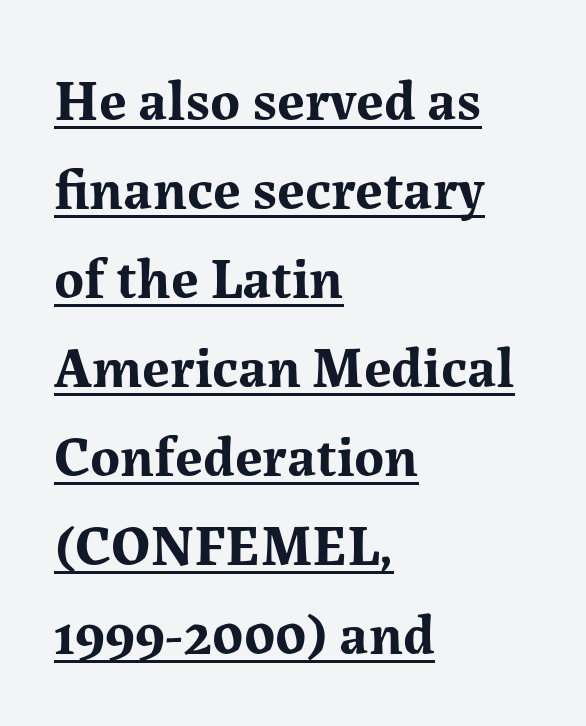
Q: Is the text bold? A: Yes.
Q: Is the text italic (slanted)? A: No, it is upright.
Q: Is the typeface a serif or a sans-serif typeface? A: Serif.
Q: Is the text underlined? A: Yes.
Q: How is the paragraph aligned? A: Left-aligned.
Q: Is the spacing between letters normal or unusually wide? A: Normal.
Q: Is the spacing between lines tight, normal or loose? A: Normal.
Q: Width (condensed, normal, or wide)? A: Normal.
Q: Stroke contrast? A: Medium.
Q: x-height? A: Medium.
Q: Monospaced? A: No.
